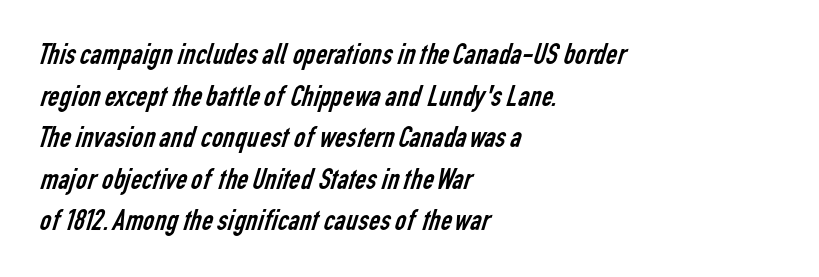
The image shows 31 px regular-weight, condensed sans-serif type; set left-aligned, normal line spacing (1.34x), normal letter spacing, not underlined; low stroke contrast and a medium x-height.
